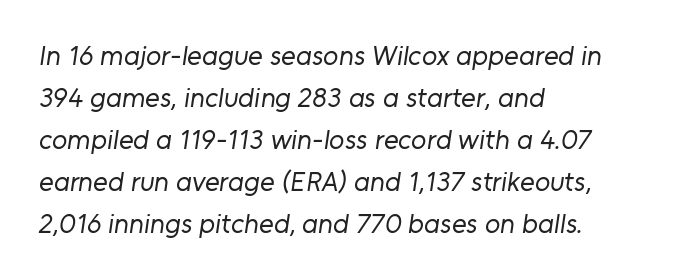
{"serif": "no", "bold": "no", "weight": "regular", "width": "normal", "stroke_contrast": "low", "x_height": "medium", "monospaced": "no", "underline": "no", "align": "left", "line_spacing": "normal", "line_spacing_ratio": 1.5, "letter_spacing": "normal", "letter_spacing_em": 0.0, "glyph_px": 28}
